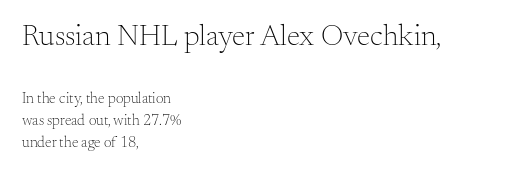
The image shows 30 px light serif type, upright; set left-aligned, normal line spacing (1.49x), normal letter spacing, not underlined; the first (top) block is 2.0x larger; medium stroke contrast and a small x-height.
